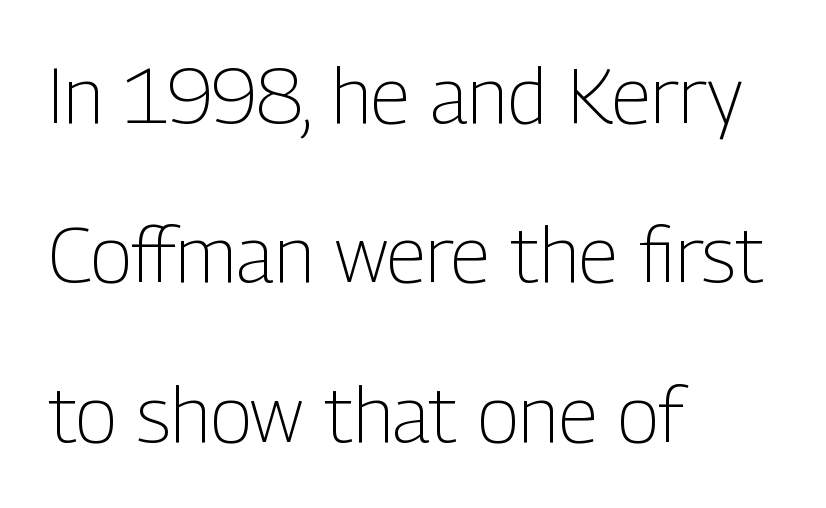
{"serif": "no", "italic": "no", "bold": "no", "weight": "light", "width": "condensed", "stroke_contrast": "low", "x_height": "medium", "monospaced": "no", "underline": "no", "align": "left", "line_spacing": "loose", "line_spacing_ratio": 2.07, "letter_spacing": "normal", "letter_spacing_em": 0.0, "glyph_px": 77}
